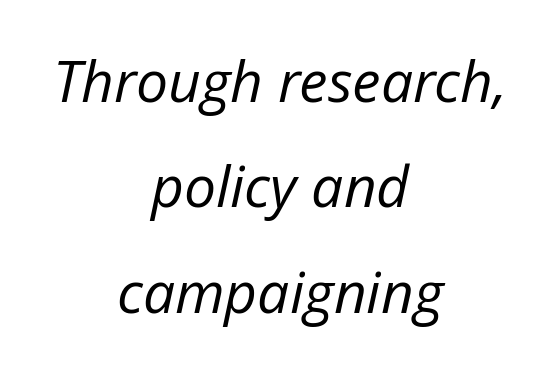
No chunkiness to these letters — they're not bold. Students, note that the glyphs here touch the page at normal intervals. The text block is weighted toward neither margin, spreading evenly from the middle. The rendering uses natural spacing where letterforms have individual widths. These lines were composed using italics.
